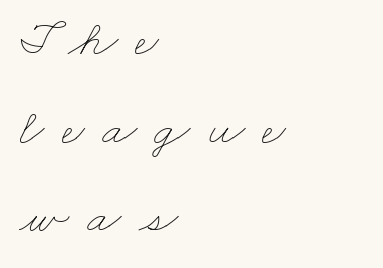
{"bold": "no", "weight": "thin", "width": "wide", "stroke_contrast": "low", "x_height": "small", "monospaced": "no", "underline": "no", "align": "left", "line_spacing_ratio": 1.74, "letter_spacing": "wide", "letter_spacing_em": 0.34, "glyph_px": 51}
